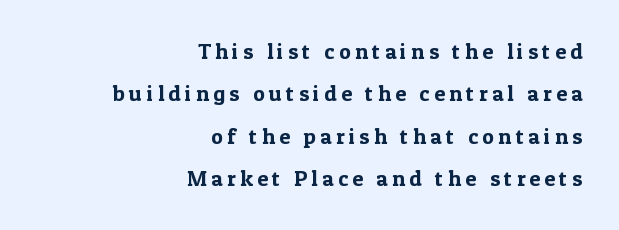
Q: Is the text italic (slanted)? A: No, it is upright.
Q: Is the text underlined? A: No.
Q: How is the paragraph aligned? A: Right-aligned.
Q: Is the spacing between letters normal or unusually wide? A: Unusually wide.
Q: Is the spacing between lines tight, normal or loose? A: Loose.
